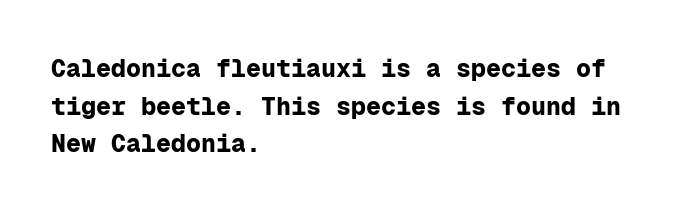
Students, note that the glyphs here touch the page at normal intervals. The vertical gap from one line to the next is medium. The lettering stays uniformly vertical, giving the passage a roman look. The lines are quadded left. Heft: maximum for text — a bold. Type without underlining.
